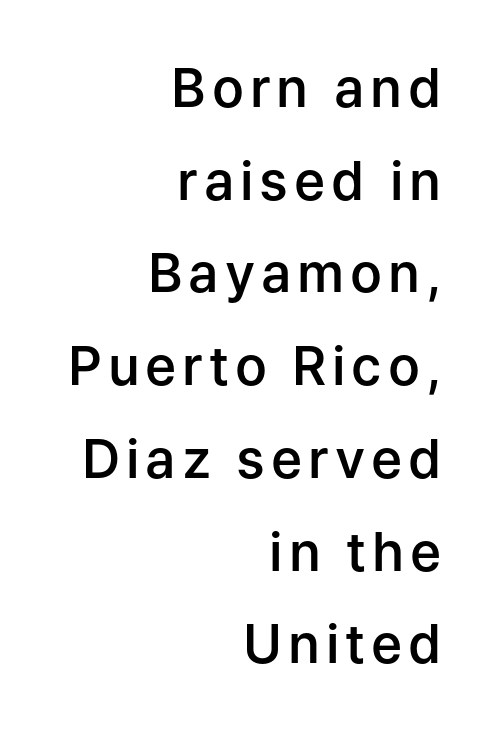
Q: Is the text bold? A: Semi-bold.
Q: Is the text italic (slanted)? A: No, it is upright.
Q: Is the typeface a serif or a sans-serif typeface? A: Sans-serif.
Q: Is the text underlined? A: No.
Q: How is the paragraph aligned? A: Right-aligned.
Q: Width (condensed, normal, or wide)? A: Normal.
Q: Stroke contrast? A: Low.
Q: x-height? A: Medium.
Q: Monospaced? A: No.
